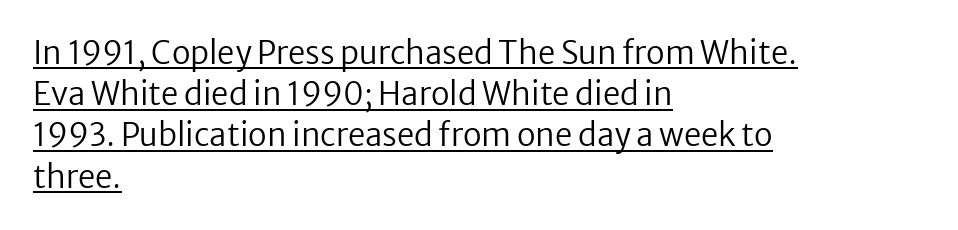
Does a line run under the words? Yes, clearly. Leading: standard. Nothing sits at the stroke ends, so this counts as sans-serif. A typesetter would call this proportional, since set widths differ per character. Vertical strokes here are truly vertical.
